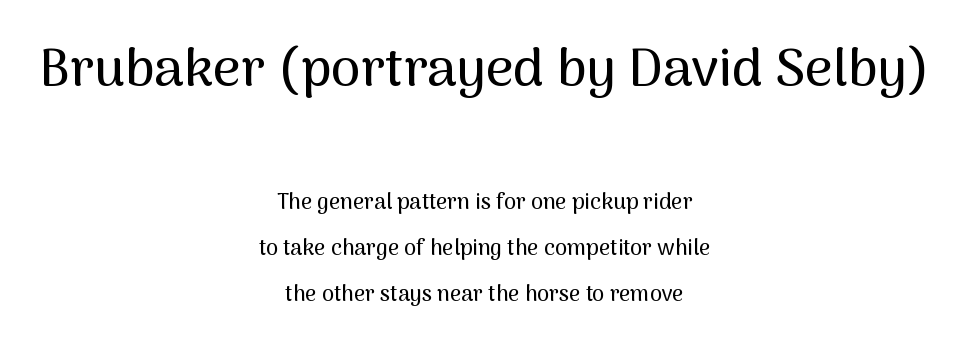
{"serif": "no", "italic": "no", "width": "normal", "stroke_contrast": "medium", "x_height": "medium", "monospaced": "no", "underline": "no", "align": "center", "line_spacing": "loose", "line_spacing_ratio": 2.1, "letter_spacing": "normal", "letter_spacing_em": 0.0, "larger_block": "first", "size_ratio": 2.45, "glyph_px": 54}
